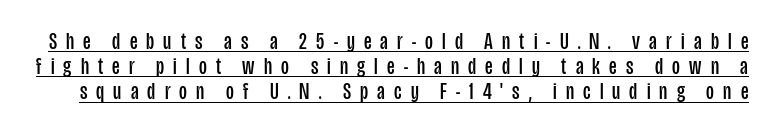
Q: Is the text bold? A: No.
Q: Is the text italic (slanted)? A: No, it is upright.
Q: Is the text underlined? A: Yes.
Q: Is the spacing between letters normal or unusually wide? A: Unusually wide.
Q: Is the spacing between lines tight, normal or loose? A: Tight.
